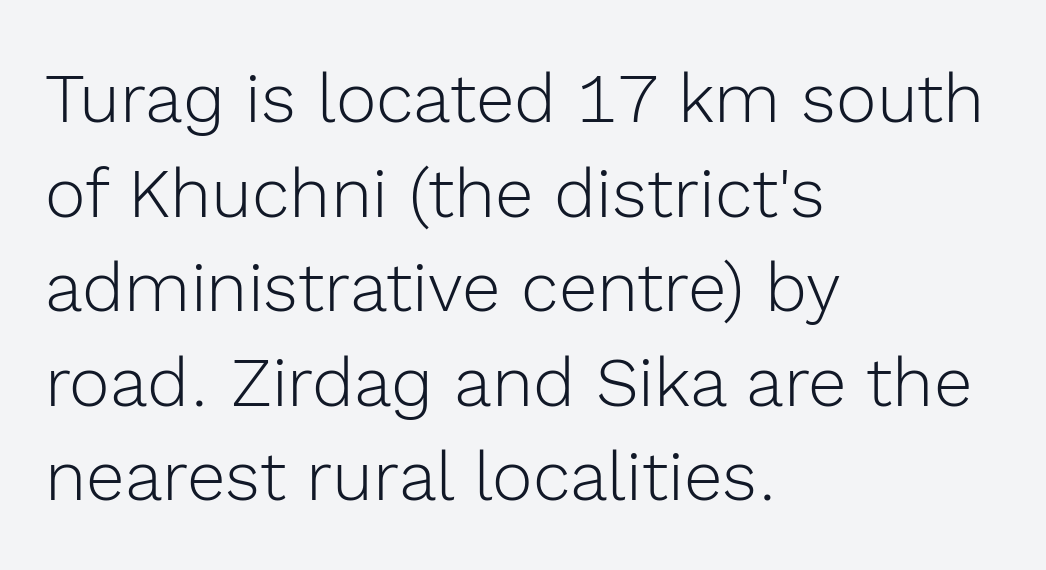
Q: Is the text bold? A: No.
Q: Is the text italic (slanted)? A: No, it is upright.
Q: Is the typeface a serif or a sans-serif typeface? A: Sans-serif.
Q: Is the text underlined? A: No.
Q: How is the paragraph aligned? A: Left-aligned.
Q: Is the spacing between letters normal or unusually wide? A: Normal.
Q: Is the spacing between lines tight, normal or loose? A: Normal.
Q: Width (condensed, normal, or wide)? A: Normal.
Q: x-height? A: Medium.
Q: Monospaced? A: No.
